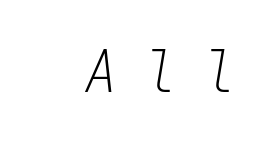
{"italic": "yes", "lean": "right", "slant_degrees": 9, "bold": "no", "weight": "light", "width": "normal", "stroke_contrast": "low", "x_height": "medium", "monospaced": "yes", "underline": "no", "letter_spacing": "wide", "letter_spacing_em": 0.42, "glyph_px": 58}
